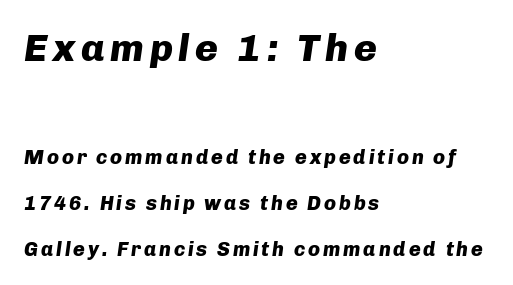
{"italic": "yes", "lean": "right", "slant_degrees": 8, "bold": "yes", "weight": "heavy", "width": "normal", "stroke_contrast": "low", "x_height": "medium", "monospaced": "no", "underline": "no", "align": "left", "line_spacing": "loose", "line_spacing_ratio": 2.3, "larger_block": "first", "size_ratio": 1.95, "glyph_px": 39}
